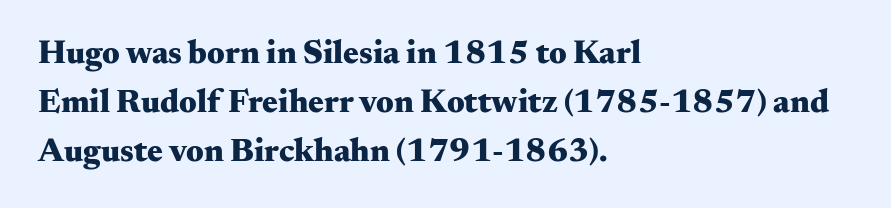
Q: Is the text bold? A: Yes.
Q: Is the text italic (slanted)? A: No, it is upright.
Q: Is the typeface a serif or a sans-serif typeface? A: Serif.
Q: Is the text underlined? A: No.
Q: How is the paragraph aligned? A: Left-aligned.
Q: Is the spacing between letters normal or unusually wide? A: Normal.
Q: Is the spacing between lines tight, normal or loose? A: Normal.
Q: Width (condensed, normal, or wide)? A: Wide.
Q: Stroke contrast? A: Medium.
Q: x-height? A: Small.
Q: Monospaced? A: No.
